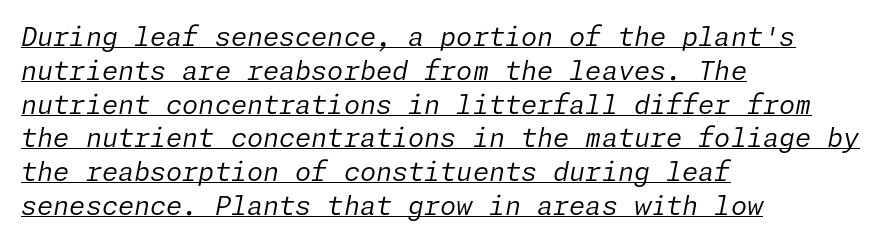
{"italic": "yes", "lean": "right", "slant_degrees": 11, "bold": "no", "underline": "yes", "align": "left", "line_spacing": "normal", "line_spacing_ratio": 1.3, "letter_spacing": "normal", "letter_spacing_em": 0.0, "glyph_px": 26}
